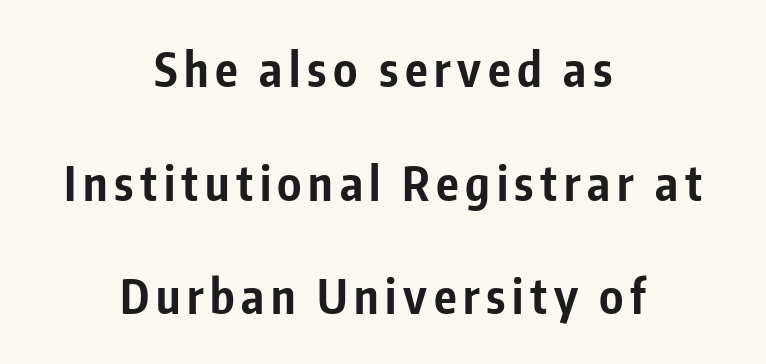
Q: Is the text bold? A: Yes.
Q: Is the text italic (slanted)? A: No, it is upright.
Q: Is the typeface a serif or a sans-serif typeface? A: Sans-serif.
Q: Is the text underlined? A: No.
Q: How is the paragraph aligned? A: Centered.
Q: Is the spacing between lines tight, normal or loose? A: Loose.
Q: Width (condensed, normal, or wide)? A: Condensed.
Q: Stroke contrast? A: Low.
Q: x-height? A: Medium.
Q: Monospaced? A: No.
